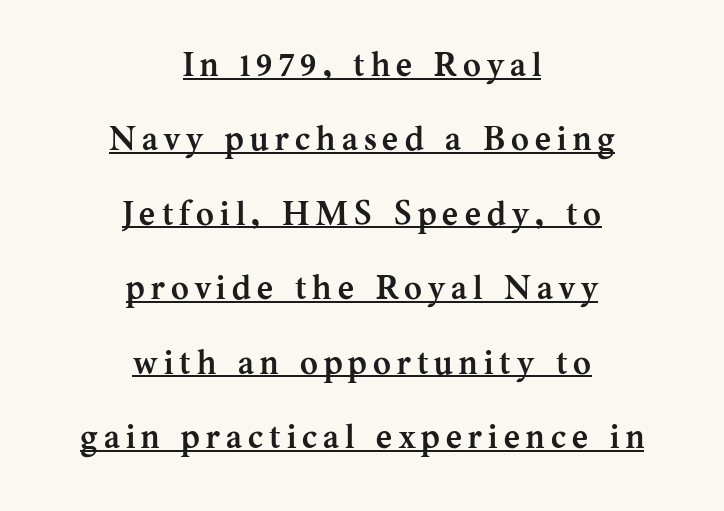
Q: Is the text bold? A: Yes.
Q: Is the text italic (slanted)? A: No, it is upright.
Q: Is the typeface a serif or a sans-serif typeface? A: Serif.
Q: Is the text underlined? A: Yes.
Q: How is the paragraph aligned? A: Centered.
Q: Is the spacing between lines tight, normal or loose? A: Loose.
Q: Width (condensed, normal, or wide)? A: Normal.
Q: Stroke contrast? A: Medium.
Q: x-height? A: Medium.
Q: Monospaced? A: No.
